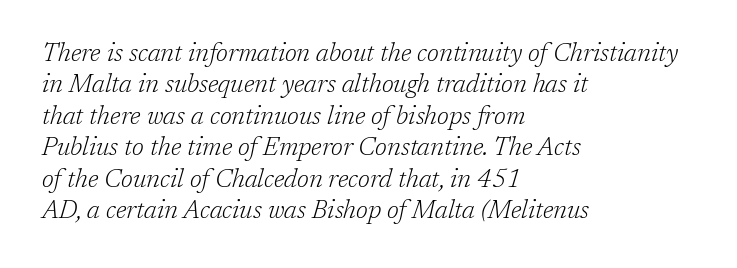
Q: Is the text bold? A: No.
Q: Is the text italic (slanted)? A: Yes, it leans right by about 17 degrees.
Q: Is the text underlined? A: No.
Q: How is the paragraph aligned? A: Left-aligned.
Q: Is the spacing between letters normal or unusually wide? A: Normal.
Q: Is the spacing between lines tight, normal or loose? A: Normal.
